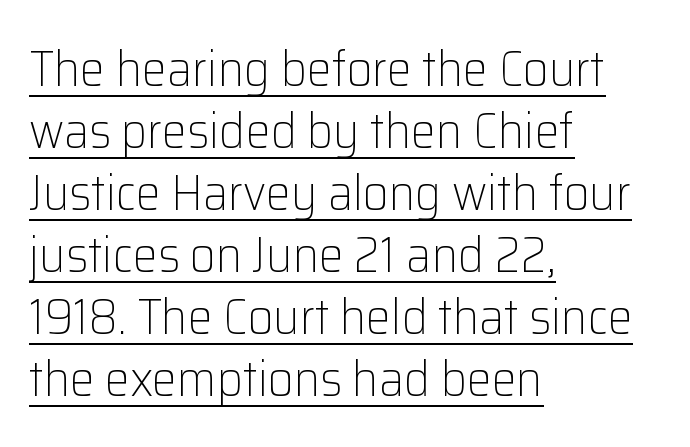
{"serif": "no", "italic": "no", "bold": "no", "weight": "light", "width": "normal", "stroke_contrast": "low", "x_height": "medium", "monospaced": "no", "underline": "yes", "align": "left", "line_spacing_ratio": 1.24, "letter_spacing": "normal", "letter_spacing_em": 0.0, "glyph_px": 50}
